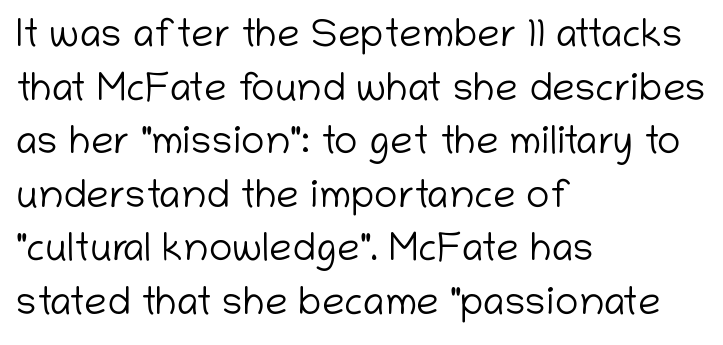
The image shows 40 px light sans-serif type, upright; set left-aligned, normal line spacing (1.34x), normal letter spacing, not underlined; low stroke contrast and a medium x-height.
